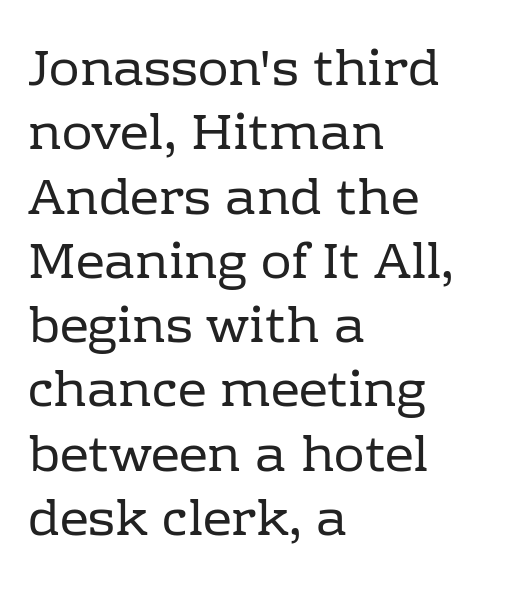
It's the straight-up-and-down kind of type. Tracking value appears to be zero — textbook default spacing. Nothing heavy about these letters — not bold at all. Font category for this specimen: serif.
